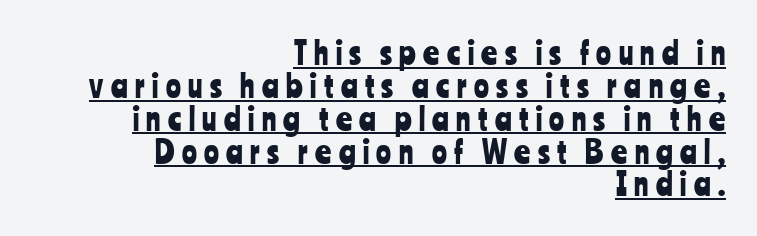
Q: Is the text italic (slanted)? A: No, it is upright.
Q: Is the typeface a serif or a sans-serif typeface? A: Sans-serif.
Q: Is the text underlined? A: Yes.
Q: How is the paragraph aligned? A: Right-aligned.
Q: Is the spacing between letters normal or unusually wide? A: Unusually wide.
Q: Is the spacing between lines tight, normal or loose? A: Tight.
Q: Width (condensed, normal, or wide)? A: Condensed.
Q: Stroke contrast? A: Low.
Q: x-height? A: Medium.
Q: Monospaced? A: No.
